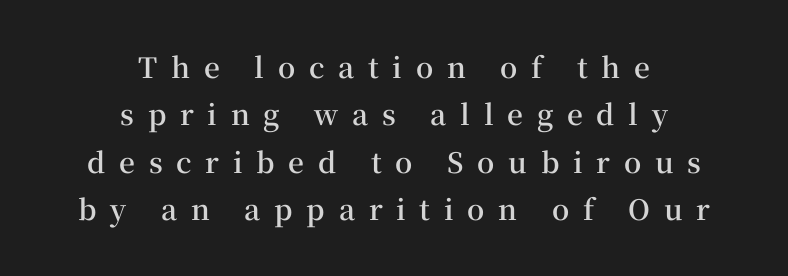
The space beneath each line is pristine and unruled. The setting favours the middle, as headings and verse often do. The glyphs have the mass of a demibold cut, below bold. You could only call the tracking loose — the letters float apart. Typographically, this falls in the serif category. The font's upright variant was chosen for this text.
